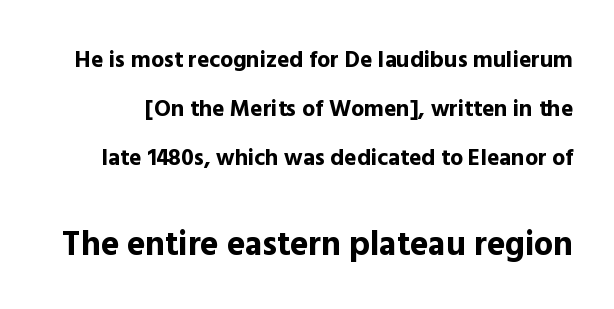
This sample uses a sans-serif face. You could call the tracking neutral — neither tight nor loose. Any mark beneath the type? The region is blank. Is this a fixed-width face? No — the glyphs have proportional, varying widths.
